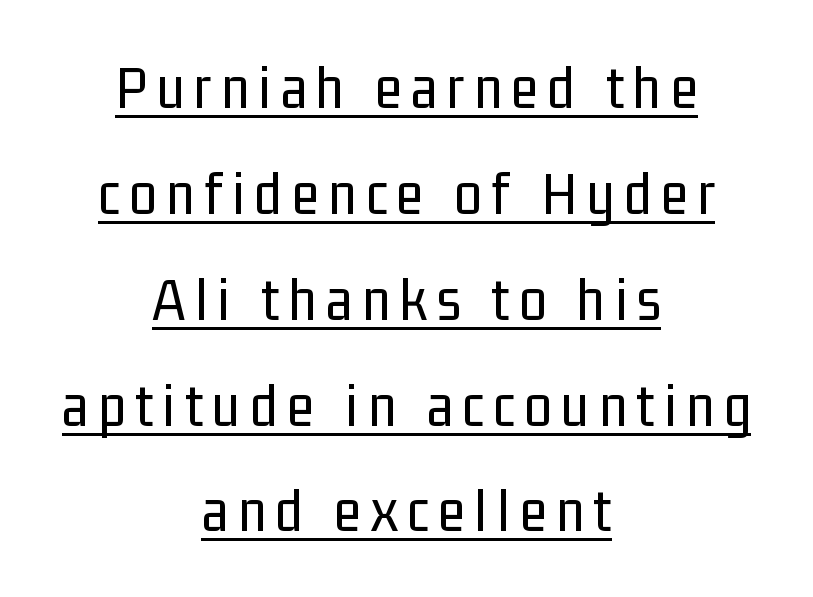
The lettering is marked with a stroke running underneath it. In terms of letterform style, serifs are entirely absent. The type sits square on the baseline with zero lean. The passage shown is typed in a proportional face where columns would drift. Rows of type keep a routine distance in the vertical direction. The typesetter chose a symmetrical, centered arrangement here.
